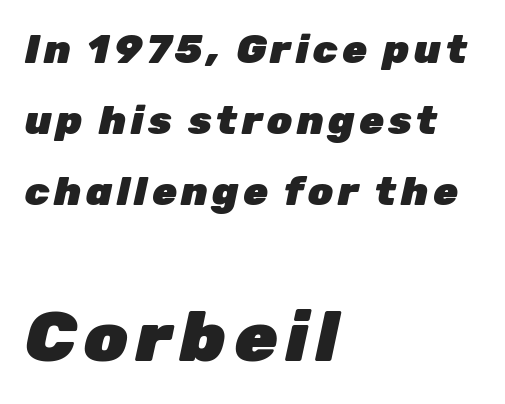
{"italic": "yes", "lean": "right", "slant_degrees": 12, "bold": "yes", "weight": "heavy", "width": "normal", "stroke_contrast": "low", "x_height": "medium", "monospaced": "no", "underline": "no", "align": "left", "line_spacing_ratio": 1.78, "larger_block": "second", "size_ratio": 1.75, "glyph_px": 70}
